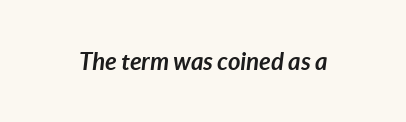
Q: Is the text bold? A: Yes.
Q: Is the text italic (slanted)? A: Yes, it leans right by about 7 degrees.
Q: Is the text underlined? A: No.
Q: Is the spacing between letters normal or unusually wide? A: Normal.
